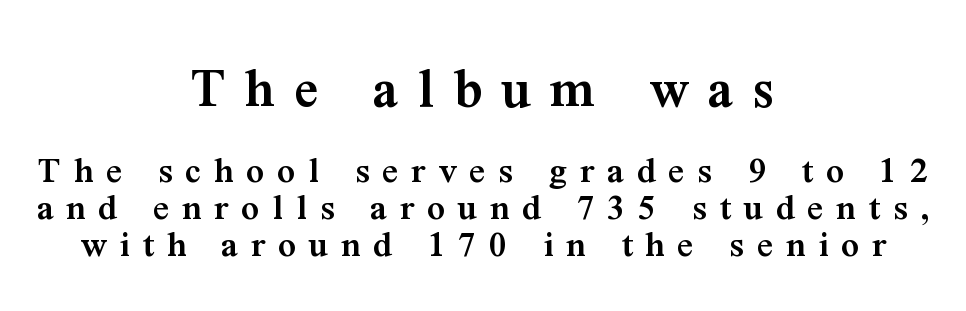
Q: Is the text bold? A: Semi-bold.
Q: Is the text italic (slanted)? A: No, it is upright.
Q: Is the typeface a serif or a sans-serif typeface? A: Serif.
Q: Is the text underlined? A: No.
Q: How is the paragraph aligned? A: Centered.
Q: Is the spacing between letters normal or unusually wide? A: Unusually wide.
Q: Is the spacing between lines tight, normal or loose? A: Tight.
Q: Which block of text is set in a larger size, the first (top) or the second (bottom)? A: The first (top) one.
Q: Width (condensed, normal, or wide)? A: Normal.
Q: Stroke contrast? A: Medium.
Q: x-height? A: Medium.
Q: Monospaced? A: No.
